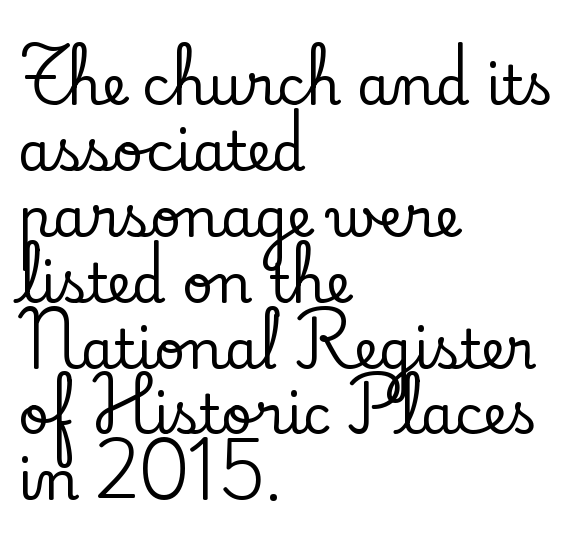
{"serif": "yes", "italic": "no", "width": "normal", "stroke_contrast": "low", "x_height": "small", "monospaced": "no", "underline": "no", "align": "left", "line_spacing_ratio": 1.22, "letter_spacing": "normal", "letter_spacing_em": 0.0, "glyph_px": 54}
